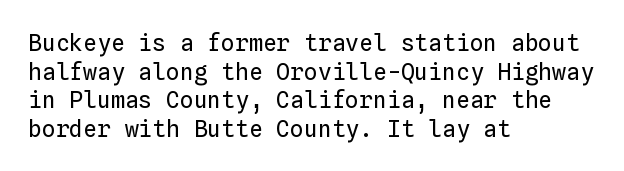
Q: Is the text bold? A: No.
Q: Is the text italic (slanted)? A: No, it is upright.
Q: Is the text underlined? A: No.
Q: How is the paragraph aligned? A: Left-aligned.
Q: Is the spacing between letters normal or unusually wide? A: Normal.
